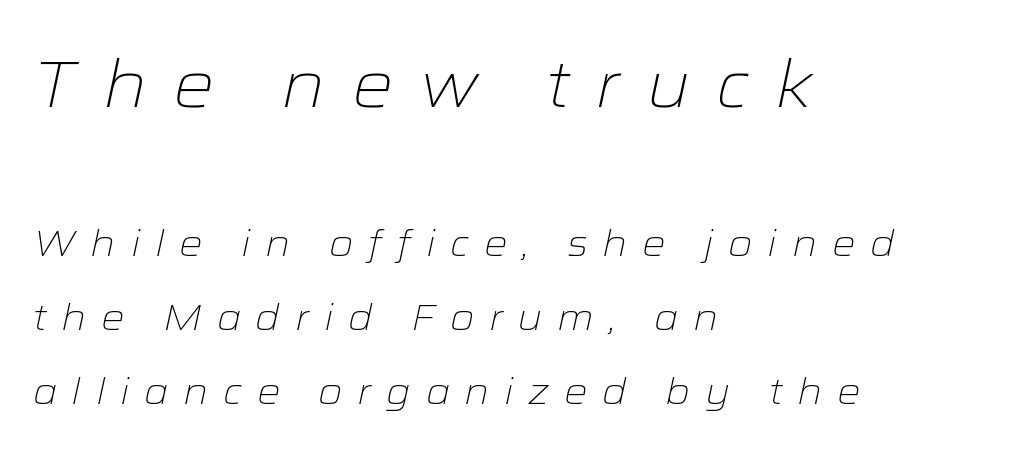
Spacing verdict: proportional, widths tailored to each character. The paragraph shown leans on its left margin. The line-height multiplier appears high, well above default. In terms of letterspacing, this is a distinctly airy, spread setting. Block one is the big one; block two sits smaller underneath. The passage shown leans; its letterforms are oblique.
